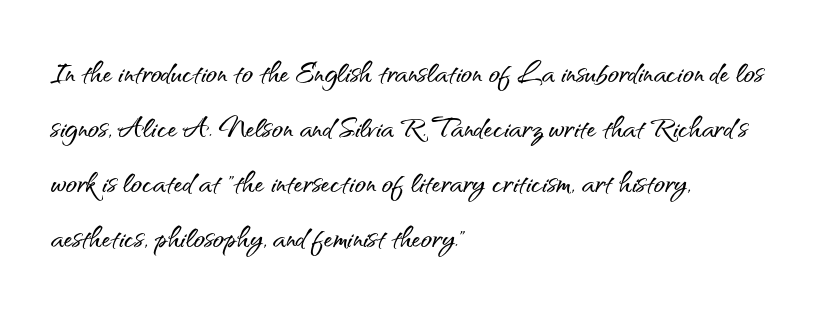
{"serif": "no", "width": "normal", "stroke_contrast": "medium", "x_height": "small", "monospaced": "no", "underline": "no", "align": "left", "line_spacing": "normal", "line_spacing_ratio": 1.49, "letter_spacing": "normal", "letter_spacing_em": 0.0, "glyph_px": 37}
